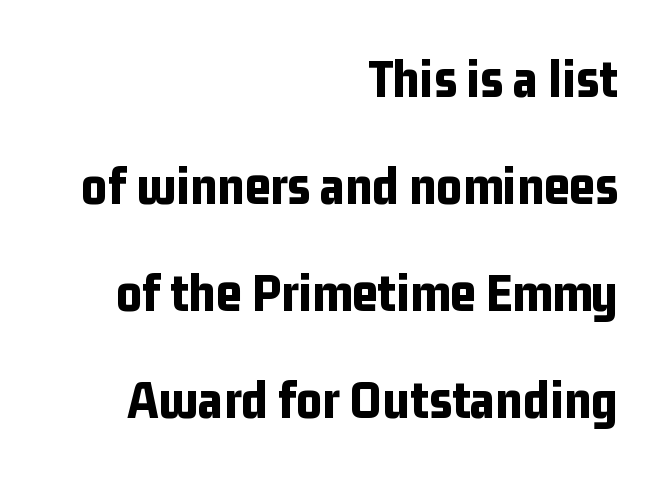
Typesetter's note: full bold, strokes at maximum text heaviness. Glance below the letters and you will spot only blank space. A typesetter would call this proportional, since set widths differ per character. Observe the ordinary spacing: letters are neighbours, not strangers. If you measured baseline to baseline, you'd find a long distance. No italicization has been applied; the sample stays upright.
